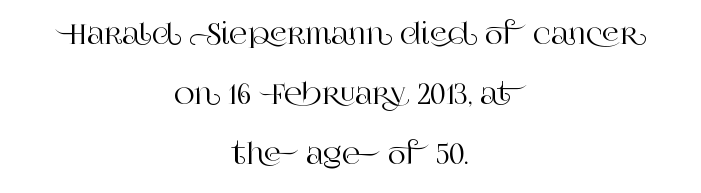
Q: Is the text italic (slanted)? A: No, it is upright.
Q: Is the typeface a serif or a sans-serif typeface? A: Serif.
Q: Is the text underlined? A: No.
Q: How is the paragraph aligned? A: Centered.
Q: Is the spacing between letters normal or unusually wide? A: Normal.
Q: Is the spacing between lines tight, normal or loose? A: Loose.
Q: Width (condensed, normal, or wide)? A: Normal.
Q: Stroke contrast? A: High.
Q: x-height? A: Large.
Q: Monospaced? A: No.
